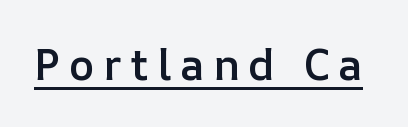
This is moderately heavy type, rendered in semibold. The lettering stays uniformly vertical, giving the passage a roman look. These lines are rendered in a variable-pitch font. Look at the tracking — it's clearly loosened, letters drifting apart.
